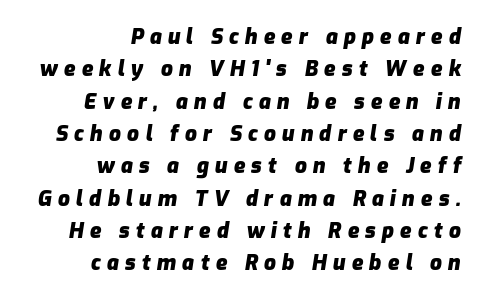
Q: Is the text bold? A: Yes.
Q: Is the text italic (slanted)? A: Yes, it leans right by about 9 degrees.
Q: Is the text underlined? A: No.
Q: How is the paragraph aligned? A: Right-aligned.
Q: Is the spacing between letters normal or unusually wide? A: Unusually wide.
Q: Is the spacing between lines tight, normal or loose? A: Normal.
